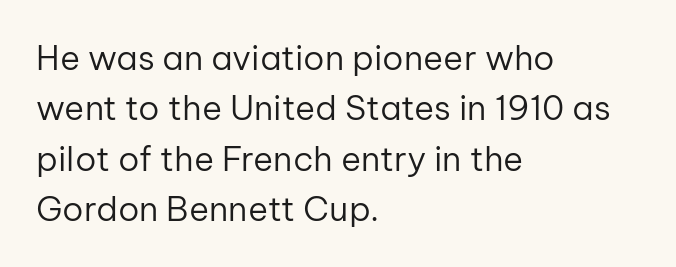
{"serif": "no", "italic": "no", "bold": "no", "weight": "regular", "width": "normal", "stroke_contrast": "low", "x_height": "medium", "monospaced": "no", "underline": "no", "align": "left", "line_spacing": "normal", "line_spacing_ratio": 1.48, "letter_spacing": "normal", "letter_spacing_em": 0.0, "glyph_px": 34}
